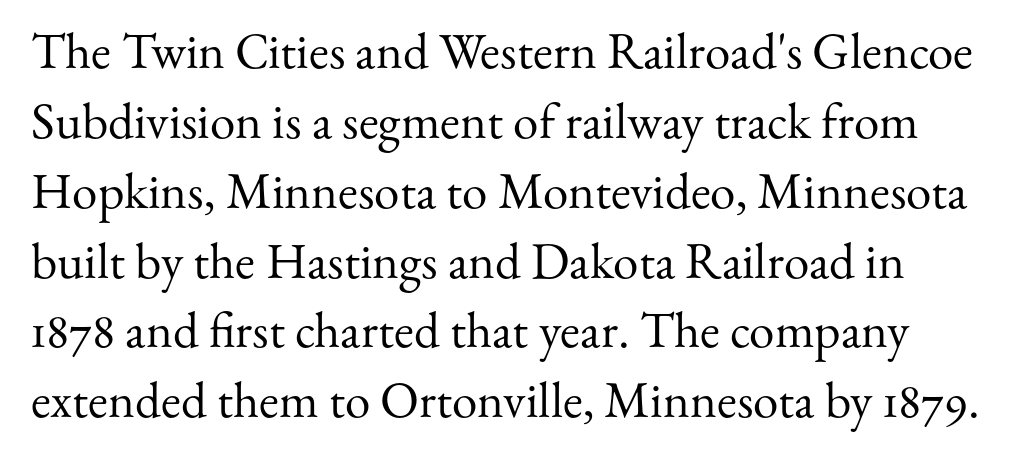
{"serif": "yes", "italic": "no", "bold": "no", "weight": "regular", "width": "normal", "stroke_contrast": "medium", "x_height": "small", "monospaced": "no", "underline": "no", "line_spacing": "normal", "line_spacing_ratio": 1.37, "letter_spacing": "normal", "letter_spacing_em": 0.0, "glyph_px": 51}
